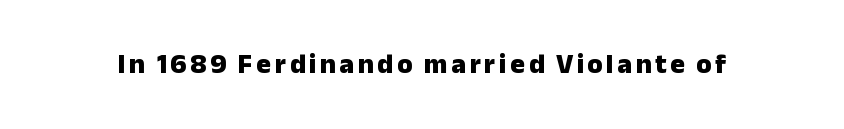
The image shows 28 px heavy sans-serif type, upright; set not underlined; low stroke contrast and a medium x-height.
